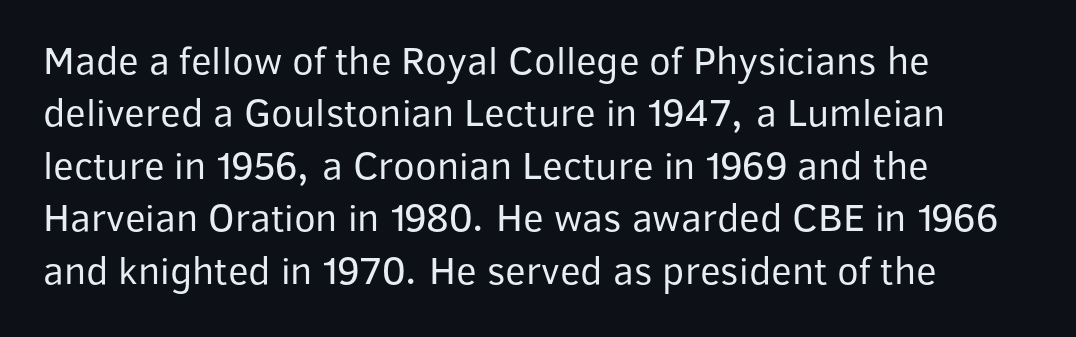
Q: Is the text bold? A: No.
Q: Is the text italic (slanted)? A: No, it is upright.
Q: Is the typeface a serif or a sans-serif typeface? A: Sans-serif.
Q: Is the text underlined? A: No.
Q: How is the paragraph aligned? A: Left-aligned.
Q: Is the spacing between letters normal or unusually wide? A: Normal.
Q: Is the spacing between lines tight, normal or loose? A: Normal.
Q: Width (condensed, normal, or wide)? A: Normal.
Q: Stroke contrast? A: Low.
Q: x-height? A: Medium.
Q: Monospaced? A: No.
